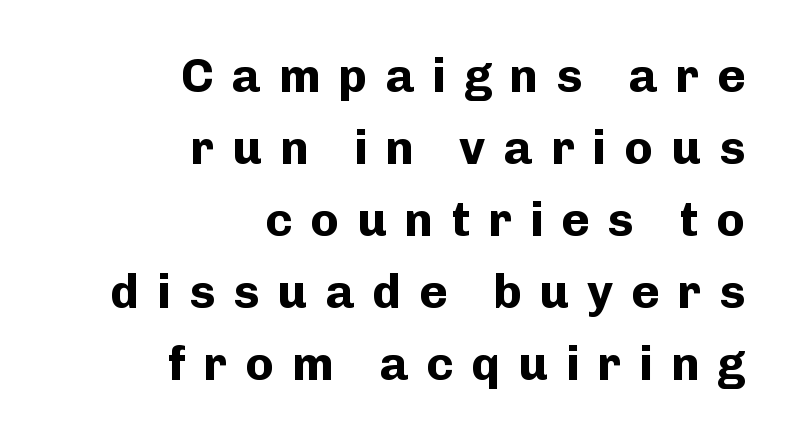
{"serif": "no", "italic": "no", "bold": "yes", "weight": "bold", "width": "normal", "stroke_contrast": "low", "x_height": "medium", "monospaced": "no", "underline": "no", "align": "right", "line_spacing": "normal", "line_spacing_ratio": 1.5, "letter_spacing": "wide", "letter_spacing_em": 0.37, "glyph_px": 48}
